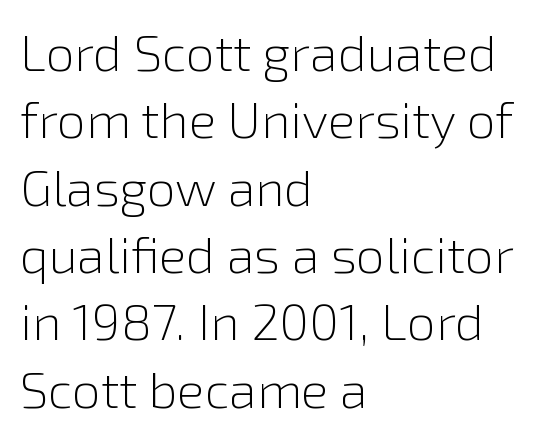
{"serif": "no", "italic": "no", "bold": "no", "weight": "light", "width": "normal", "stroke_contrast": "low", "x_height": "medium", "monospaced": "no", "underline": "no", "align": "left", "line_spacing": "normal", "line_spacing_ratio": 1.32, "letter_spacing": "normal", "letter_spacing_em": 0.0, "glyph_px": 51}
